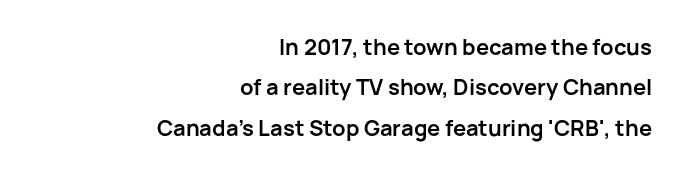
The image shows 22 px bold type, upright; set right-aligned, line spacing 1.83x, normal letter spacing, not underlined.
